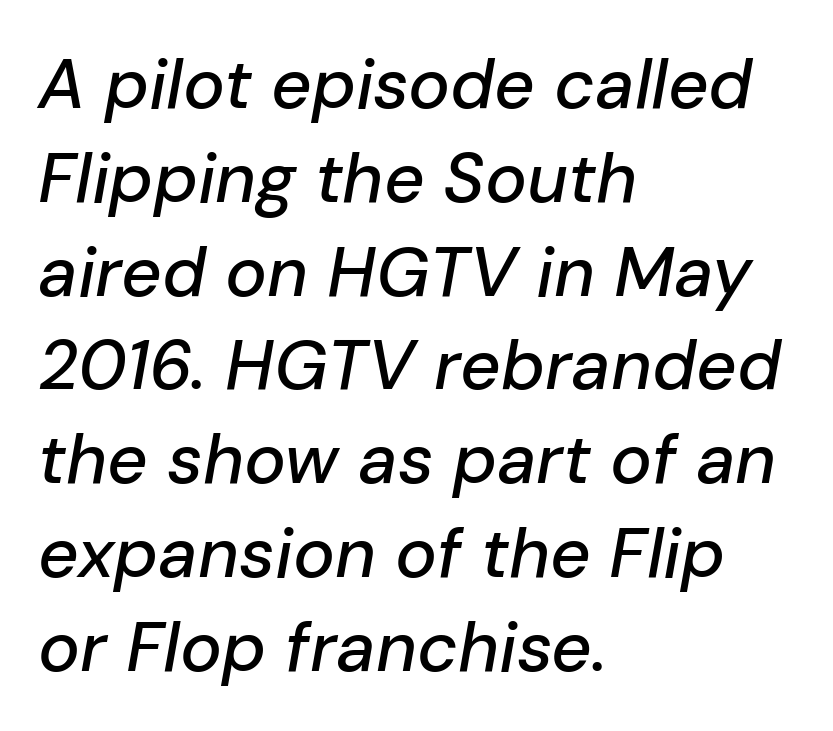
Q: Is the text italic (slanted)? A: Yes, it leans right by about 10 degrees.
Q: Is the text underlined? A: No.
Q: How is the paragraph aligned? A: Left-aligned.
Q: Is the spacing between letters normal or unusually wide? A: Normal.
Q: Is the spacing between lines tight, normal or loose? A: Normal.
Q: Width (condensed, normal, or wide)? A: Normal.
Q: Stroke contrast? A: Low.
Q: x-height? A: Medium.
Q: Monospaced? A: No.
